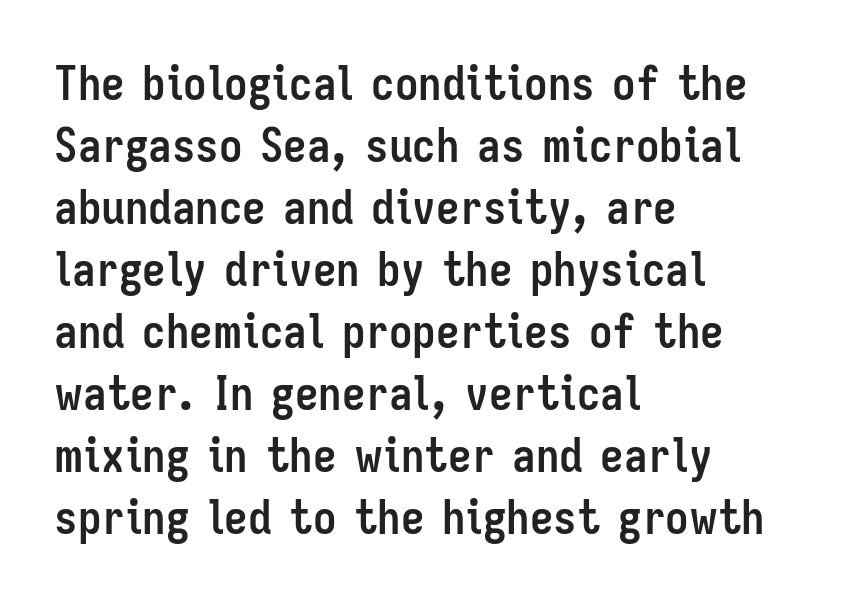
Q: Is the text bold? A: Yes.
Q: Is the text italic (slanted)? A: No, it is upright.
Q: Is the typeface a serif or a sans-serif typeface? A: Sans-serif.
Q: Is the text underlined? A: No.
Q: How is the paragraph aligned? A: Left-aligned.
Q: Is the spacing between letters normal or unusually wide? A: Normal.
Q: Is the spacing between lines tight, normal or loose? A: Normal.
Q: Width (condensed, normal, or wide)? A: Condensed.
Q: Stroke contrast? A: Low.
Q: x-height? A: Medium.
Q: Monospaced? A: No.
